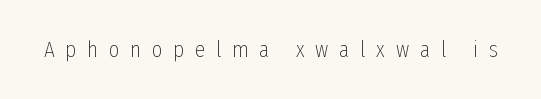
{"italic": "no", "bold": "no", "underline": "no", "letter_spacing": "wide", "letter_spacing_em": 0.47, "glyph_px": 23}
